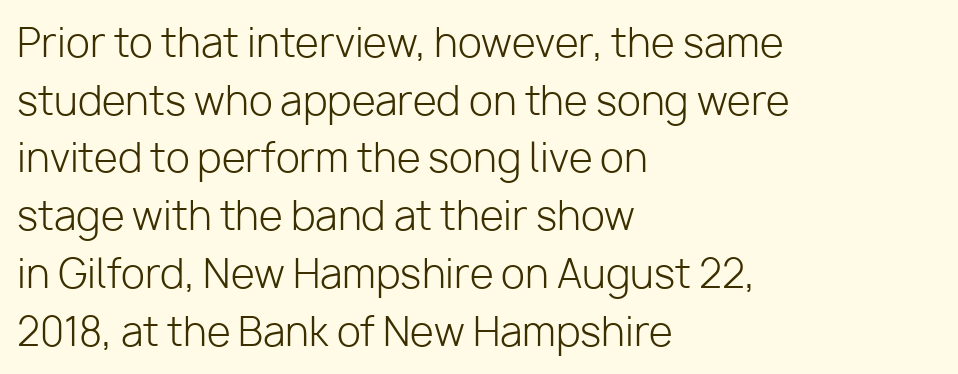
The strokes carry an ordinary text weight at most. Compared with a centered layout, this one pins lines to the left instead. Posture: upright roman. The type family on display is of the sans-serif kind.
